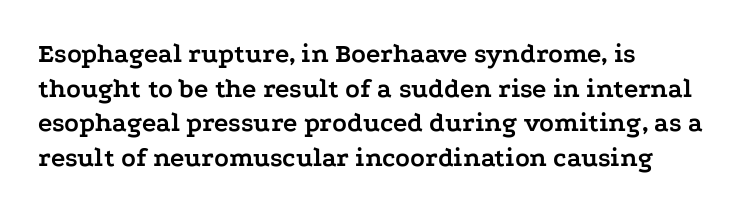
Q: Is the text bold? A: Yes.
Q: Is the text italic (slanted)? A: No, it is upright.
Q: Is the text underlined? A: No.
Q: How is the paragraph aligned? A: Left-aligned.
Q: Is the spacing between letters normal or unusually wide? A: Normal.
Q: Is the spacing between lines tight, normal or loose? A: Normal.
